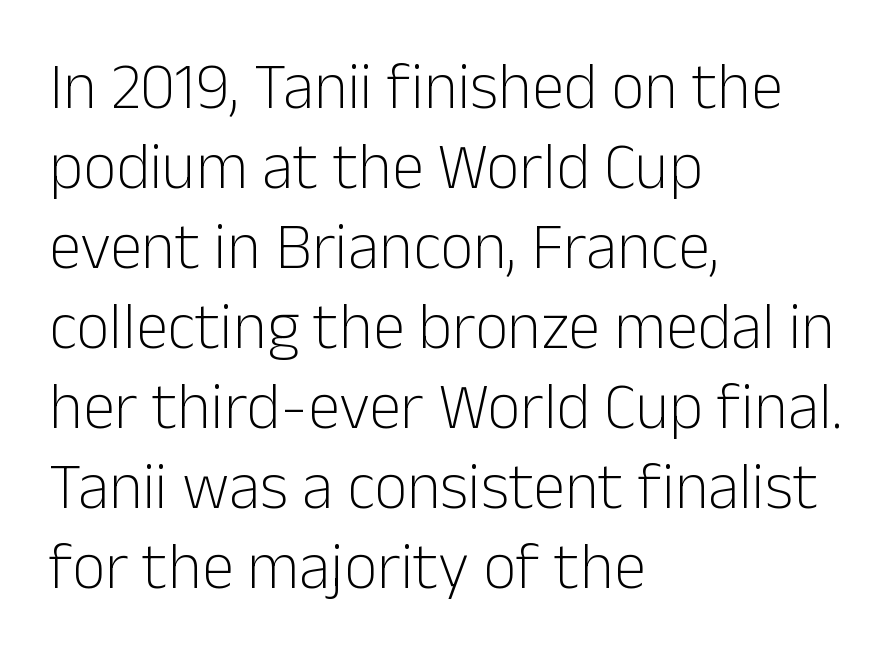
Q: Is the text bold? A: No.
Q: Is the text italic (slanted)? A: No, it is upright.
Q: Is the typeface a serif or a sans-serif typeface? A: Sans-serif.
Q: Is the text underlined? A: No.
Q: How is the paragraph aligned? A: Left-aligned.
Q: Is the spacing between letters normal or unusually wide? A: Normal.
Q: Width (condensed, normal, or wide)? A: Normal.
Q: Stroke contrast? A: Low.
Q: x-height? A: Medium.
Q: Monospaced? A: No.
